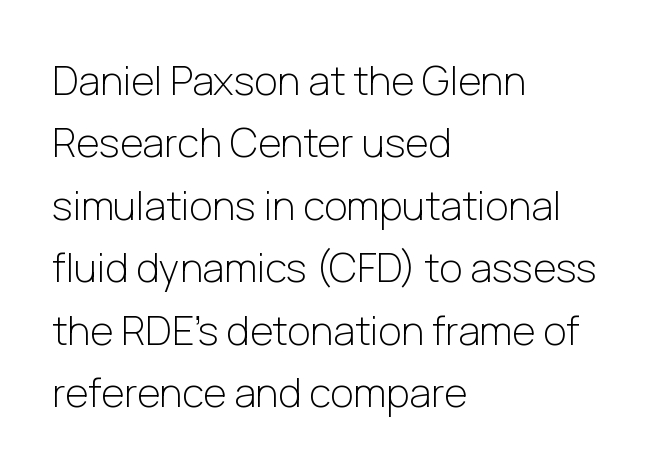
The image shows 40 px light sans-serif type, upright; set left-aligned, normal line spacing (1.56x), normal letter spacing, not underlined; low stroke contrast and a medium x-height.
